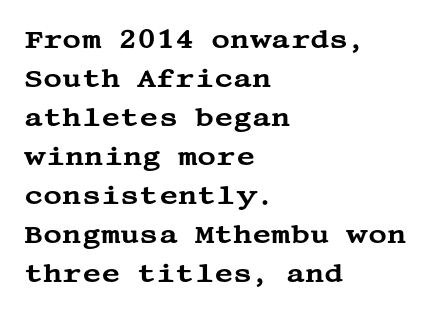
Q: Is the text italic (slanted)? A: No, it is upright.
Q: Is the text underlined? A: No.
Q: How is the paragraph aligned? A: Left-aligned.
Q: Is the spacing between letters normal or unusually wide? A: Normal.
Q: Is the spacing between lines tight, normal or loose? A: Normal.
